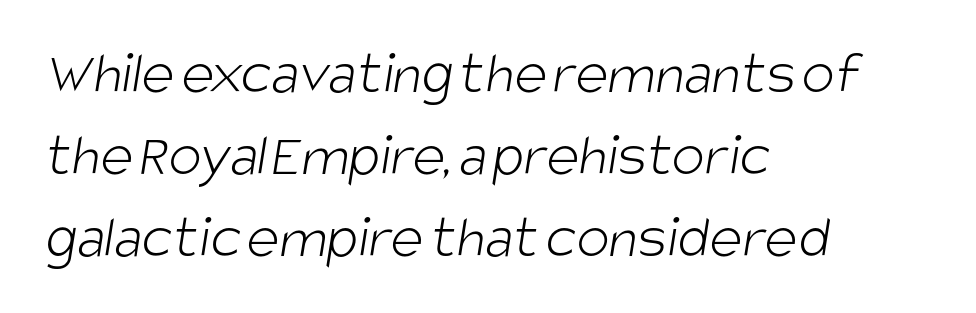
{"serif": "no", "bold": "no", "weight": "light", "width": "condensed", "stroke_contrast": "low", "x_height": "large", "monospaced": "no", "underline": "no", "align": "left", "line_spacing": "normal", "line_spacing_ratio": 1.32, "letter_spacing": "normal", "letter_spacing_em": 0.0, "glyph_px": 62}
